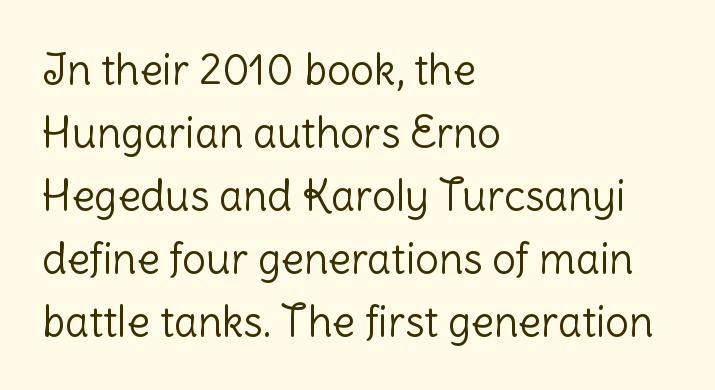
Teacher's note: observe the even left margin — that is flush-left alignment. This block has exactly the height ordinary leading produces. Serif or sans? Sans — the stroke terminals are bare. This is not heavy type; no bold has been used. Spacing between characters is what you'd get straight out of the box. These lines were composed using upright roman letters.
